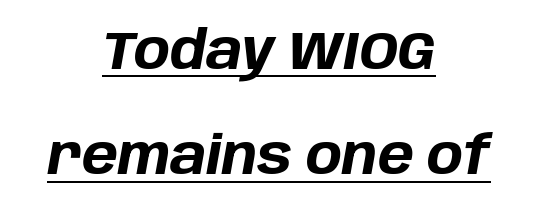
Q: Is the text bold? A: Yes.
Q: Is the text italic (slanted)? A: Yes, it leans right by about 10 degrees.
Q: Is the text underlined? A: Yes.
Q: How is the paragraph aligned? A: Centered.
Q: Is the spacing between letters normal or unusually wide? A: Normal.
Q: Is the spacing between lines tight, normal or loose? A: Loose.
Q: Width (condensed, normal, or wide)? A: Normal.
Q: Stroke contrast? A: Low.
Q: x-height? A: Large.
Q: Monospaced? A: No.
